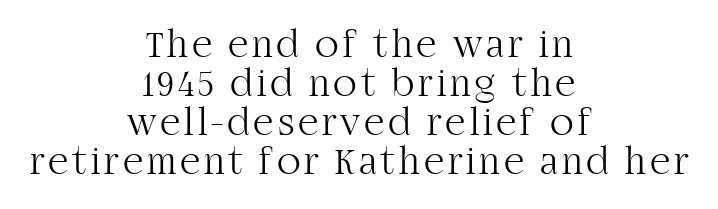
The image shows 39 px light serif type, upright; set centered, tight line spacing (1.0x), not underlined; high stroke contrast and a large x-height.
